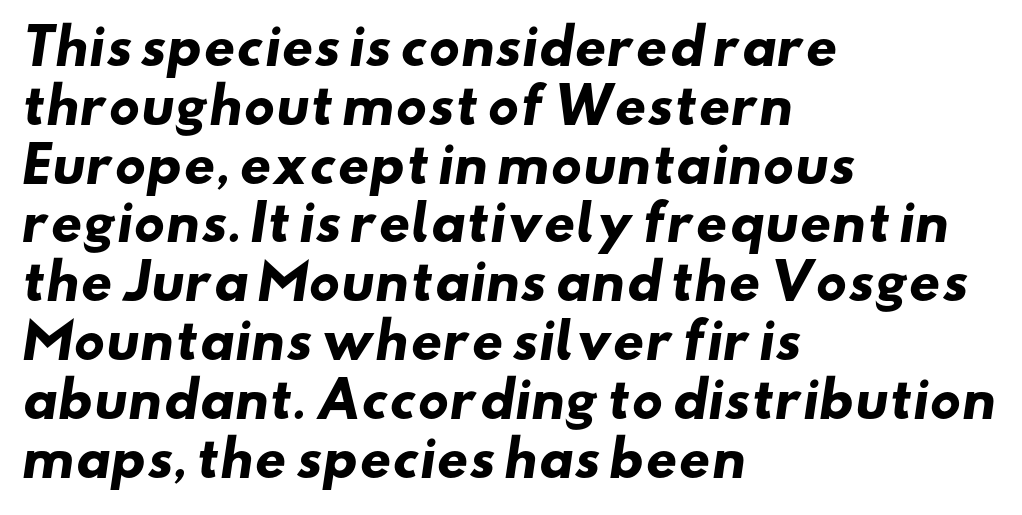
Q: Is the text bold? A: Yes.
Q: Is the typeface a serif or a sans-serif typeface? A: Sans-serif.
Q: Is the text underlined? A: No.
Q: How is the paragraph aligned? A: Left-aligned.
Q: Is the spacing between letters normal or unusually wide? A: Normal.
Q: Width (condensed, normal, or wide)? A: Wide.
Q: Stroke contrast? A: Low.
Q: x-height? A: Small.
Q: Monospaced? A: No.
